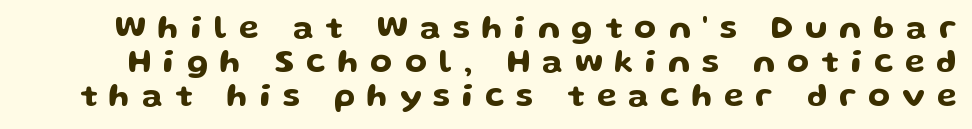
The foot of each line stays bare and open. The letters advance in unequal steps, a hallmark of proportional type. In terms of posture, this sample is upright. A typesetter would call this heavily tracked-out type. Line spacing here is tight. Stroke terminals: plain, sans-serif.
